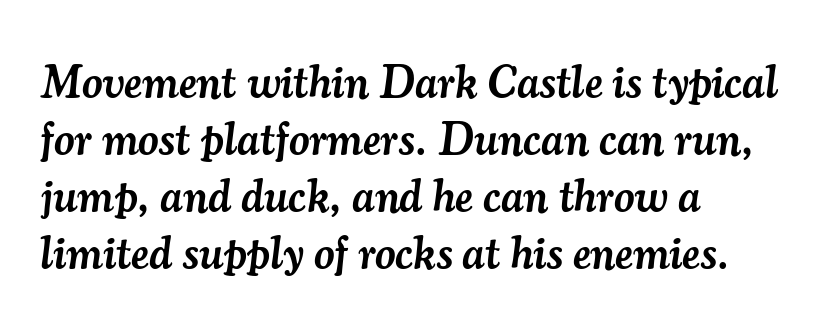
{"serif": "yes", "italic": "yes", "lean": "right", "slant_degrees": 7, "bold": "semi", "weight": "semibold", "width": "normal", "stroke_contrast": "medium", "x_height": "small", "monospaced": "no", "underline": "no", "align": "left", "line_spacing": "normal", "line_spacing_ratio": 1.27, "letter_spacing": "normal", "letter_spacing_em": 0.0, "glyph_px": 45}
